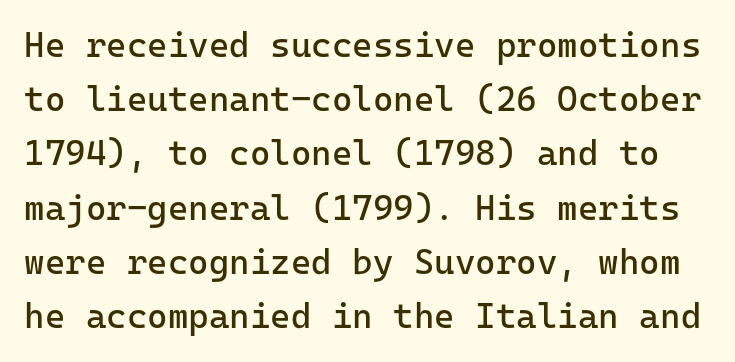
{"serif": "no", "italic": "no", "bold": "no", "weight": "regular", "width": "normal", "stroke_contrast": "low", "x_height": "medium", "underline": "no", "line_spacing": "normal", "line_spacing_ratio": 1.55, "letter_spacing": "normal", "letter_spacing_em": 0.0, "glyph_px": 35}
